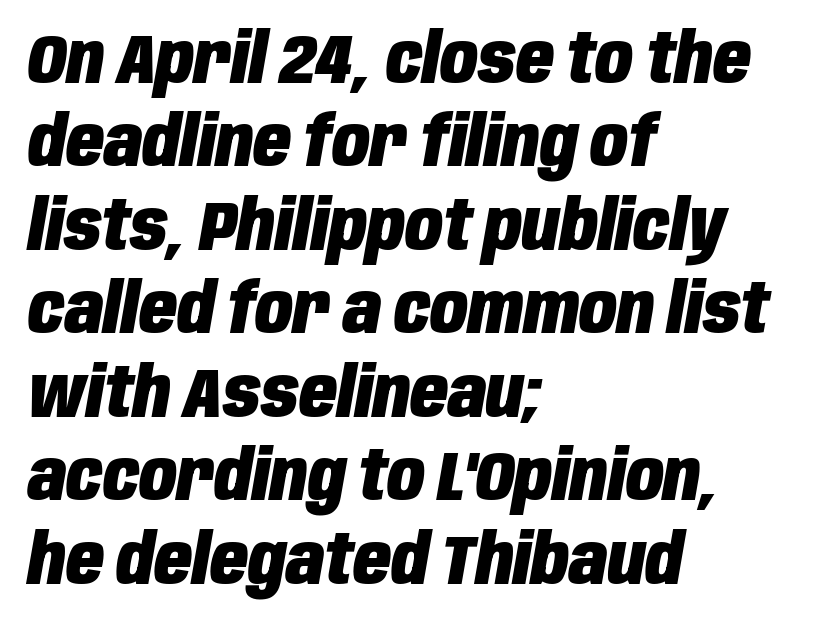
The image shows 69 px heavy, condensed type, italic (leaning right); set left-aligned, line spacing 1.21x, normal letter spacing, not underlined; low stroke contrast and a large x-height.
